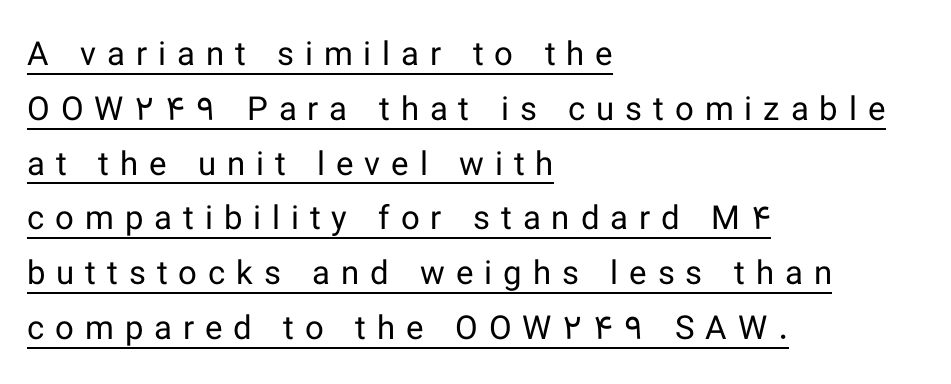
A typographer would call this underscored text. Words appear elongated and porous because spacing is wide. Caption: multi-line text, flush left, ragged right. The letters look calm and open, with moderate or lighter stems. The rendering uses natural spacing where letterforms have individual widths.
